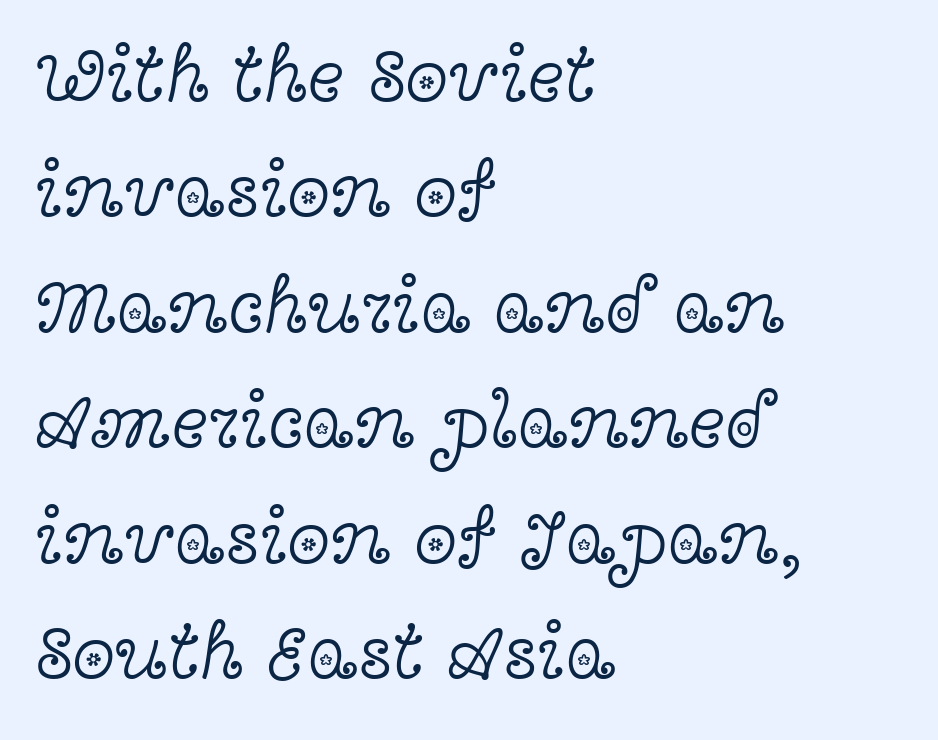
The image shows 78 px light, wide serif type; set left-aligned, normal line spacing (1.48x), normal letter spacing, not underlined; a medium x-height.
